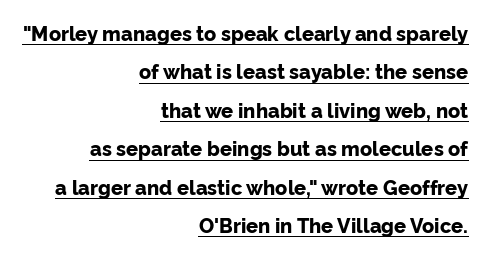
The face used here has the dense, thick strokes of a bold. In terms of letterspacing, this is plain default setting. Successive baselines arrive slowly, with a big drop between each. A roman cut, with each character standing at attention. This rendering features underlined lettering. Horizontally, the lines are justified to the trailing edge only.
